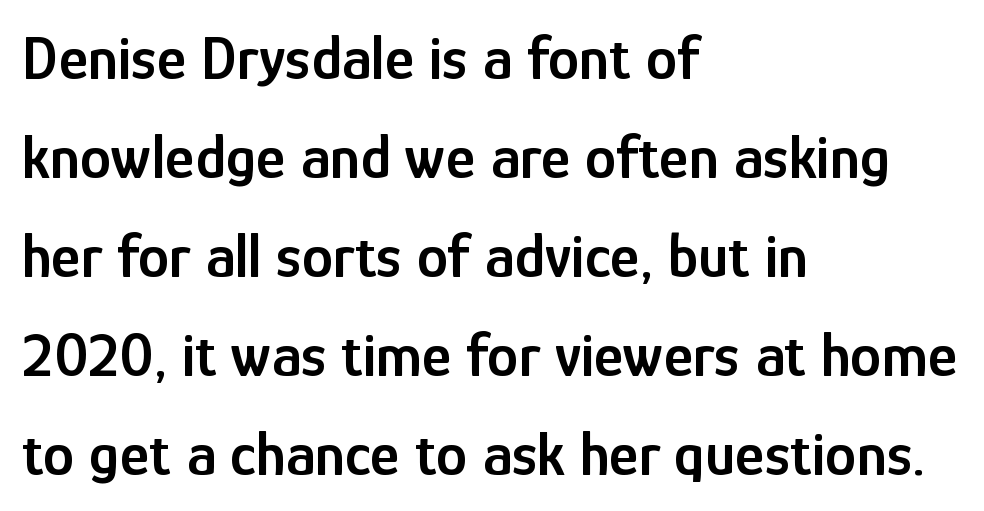
The image shows 63 px semibold, condensed sans-serif type, upright; set left-aligned, normal line spacing (1.57x), normal letter spacing, not underlined; low stroke contrast and a medium x-height.
